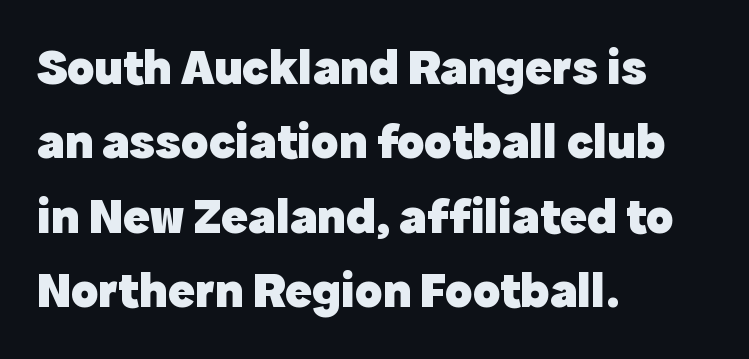
Look at the tracking — it's just the regular setting, nothing added. Heavy, bold letterforms. Just letters on the line, the space beneath them empty. The paragraph shown leans on its left margin. Note the varied advance widths — an 'i' is clearly narrower than an 'm'.
